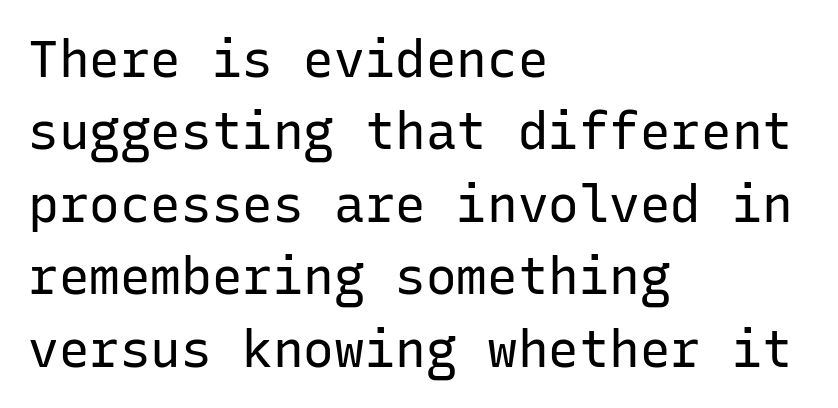
{"serif": "no", "italic": "no", "bold": "no", "weight": "regular", "width": "normal", "stroke_contrast": "low", "x_height": "medium", "monospaced": "yes", "underline": "no", "align": "left", "line_spacing": "normal", "line_spacing_ratio": 1.42, "letter_spacing": "normal", "letter_spacing_em": 0.0, "glyph_px": 51}
